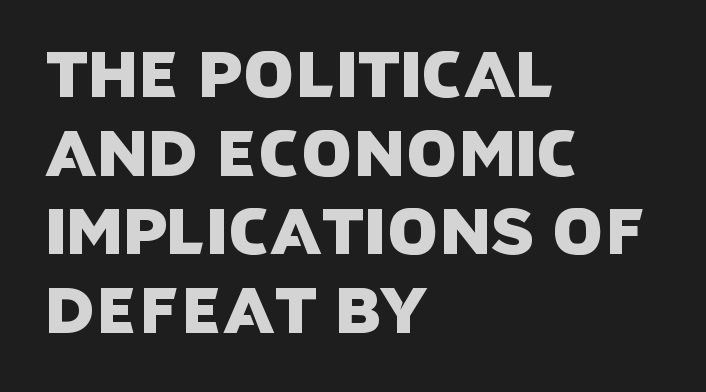
Q: Is the typeface a serif or a sans-serif typeface? A: Sans-serif.
Q: Is the text underlined? A: No.
Q: How is the paragraph aligned? A: Left-aligned.
Q: Is the spacing between letters normal or unusually wide? A: Normal.
Q: Width (condensed, normal, or wide)? A: Normal.
Q: Stroke contrast? A: Low.
Q: x-height? A: Large.
Q: Monospaced? A: No.
